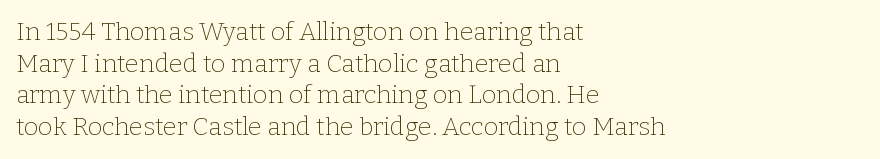
The image shows 25 px text type, upright; set left-aligned, normal line spacing (1.27x), normal letter spacing, not underlined.
